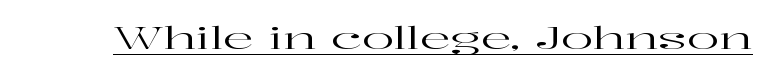
Q: Is the text italic (slanted)? A: No, it is upright.
Q: Is the typeface a serif or a sans-serif typeface? A: Serif.
Q: Is the text underlined? A: Yes.
Q: Is the spacing between letters normal or unusually wide? A: Normal.
Q: Width (condensed, normal, or wide)? A: Wide.
Q: Stroke contrast? A: High.
Q: x-height? A: Medium.
Q: Monospaced? A: No.
